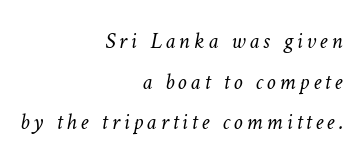
The image shows 23 px text type; set right-aligned, line spacing 1.77x, not underlined.
